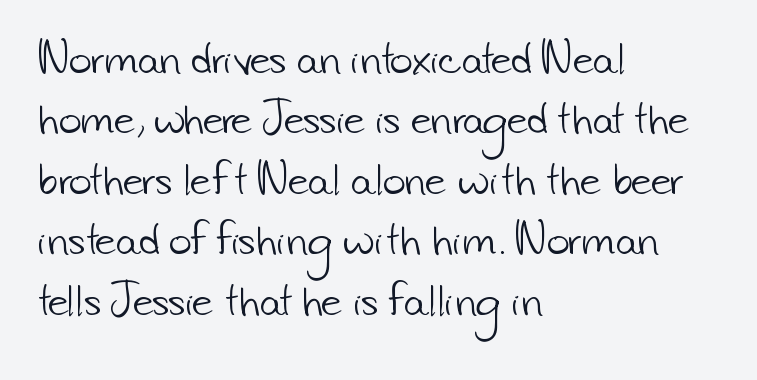
This is not heavy type; no bold has been used. The string is rendered with underlining switched off. Is the block centered? No — it sits flush against the left margin. Each new line begins a customary step beneath the previous one. Does the type have serifs? No, each stem ends abruptly.
